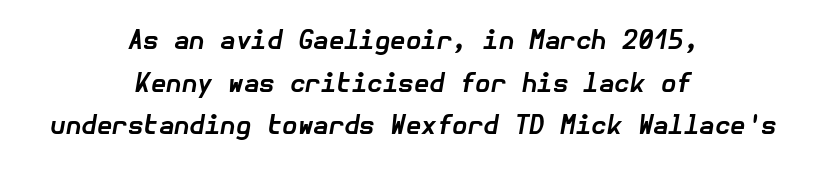
The image shows 25 px bold type, italic (leaning right); set centered, line spacing 1.71x, normal letter spacing, not underlined.
